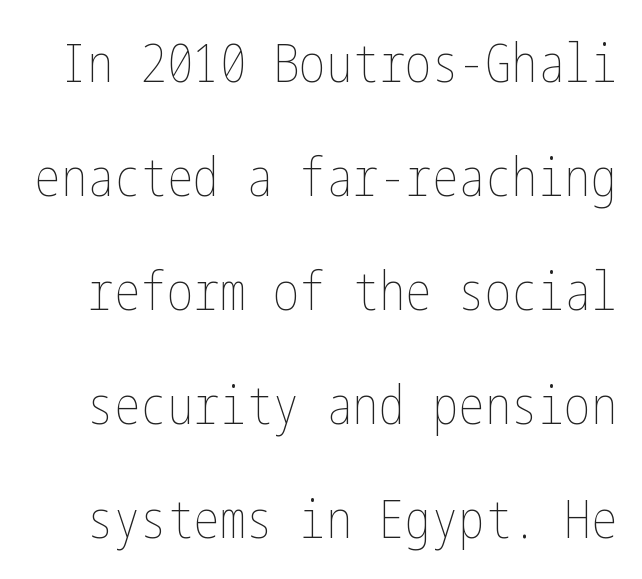
The area under the type is left untouched. Think standard paragraph weight, or any step lighter than that. This sample uses an upright cut, with every glyph sitting square on the baseline. Honestly, the rows look like they've been pulled way apart.
